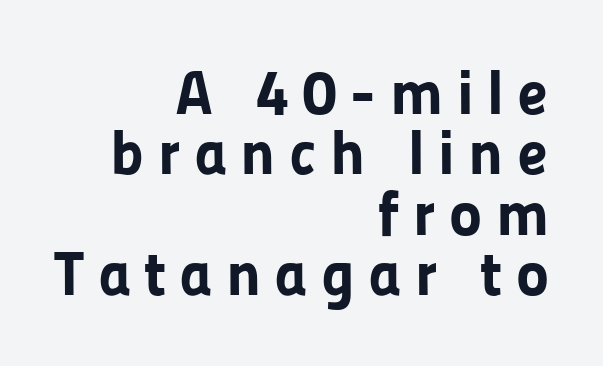
Q: Is the text bold? A: Yes.
Q: Is the text italic (slanted)? A: No, it is upright.
Q: Is the typeface a serif or a sans-serif typeface? A: Sans-serif.
Q: Is the text underlined? A: No.
Q: How is the paragraph aligned? A: Right-aligned.
Q: Is the spacing between letters normal or unusually wide? A: Unusually wide.
Q: Is the spacing between lines tight, normal or loose? A: Tight.
Q: Width (condensed, normal, or wide)? A: Normal.
Q: Stroke contrast? A: Low.
Q: x-height? A: Medium.
Q: Monospaced? A: No.
